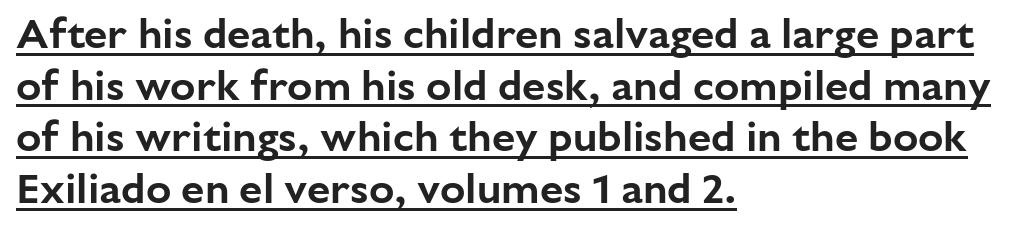
The image shows 42 px sans-serif type, upright; set left-aligned, line spacing 1.23x, normal letter spacing, underlined; low stroke contrast and a medium x-height.
